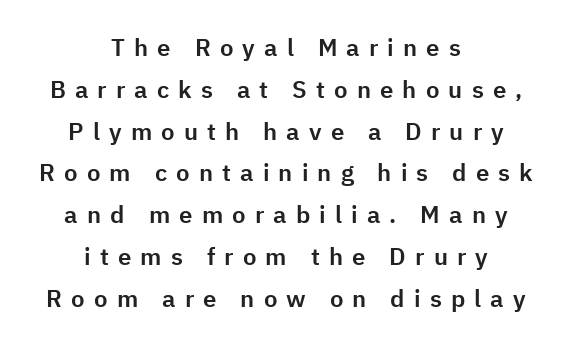
These lines are centered, leaving both edges ragged. The passage shown has open, widely tracked lettering throughout. Quick note: not italic, upright. The space directly below the letters is spotless.
